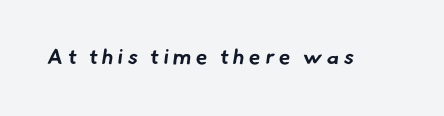
Q: Is the text bold? A: Yes.
Q: Is the text underlined? A: No.
Q: Is the spacing between letters normal or unusually wide? A: Unusually wide.
